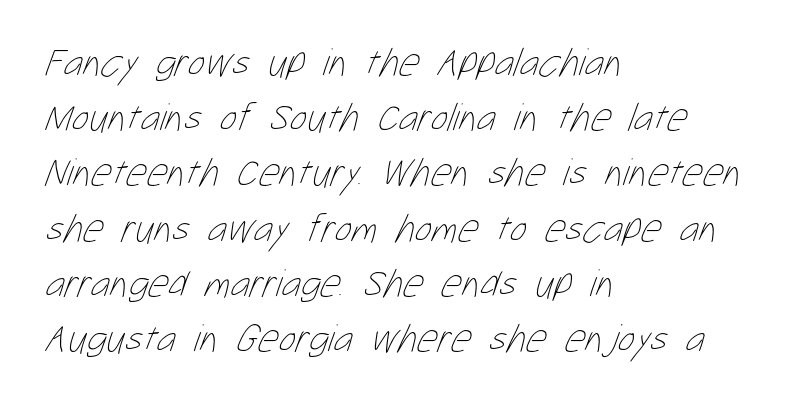
Has an underline been added? It has not. Baseline-to-baseline distance is the conventional proportion of letter height. Stroke mass is kept to a normal reading level or below. These lines are rendered in a variable-pitch font.
